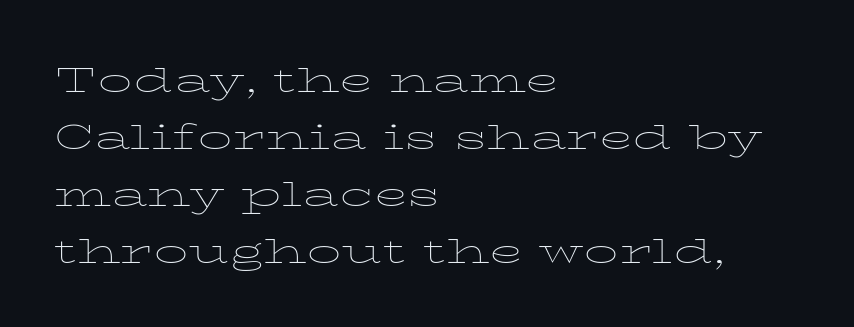
The image shows 45 px thin, wide type, upright; set left-aligned, normal line spacing (1.27x), normal letter spacing, not underlined; low stroke contrast and a medium x-height.
